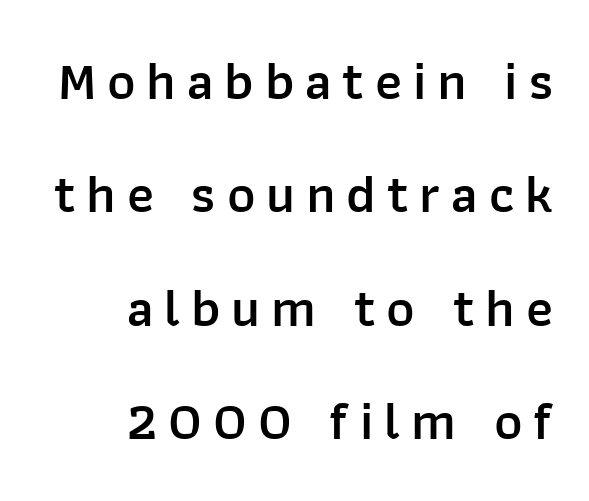
{"serif": "no", "italic": "no", "bold": "semi", "weight": "semibold", "width": "normal", "stroke_contrast": "low", "x_height": "medium", "monospaced": "no", "underline": "no", "align": "right", "line_spacing": "loose", "line_spacing_ratio": 2.1, "letter_spacing": "wide", "letter_spacing_em": 0.2, "glyph_px": 54}
